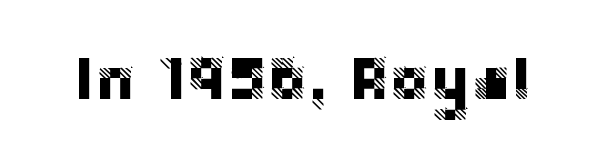
Q: Is the text italic (slanted)? A: No, it is upright.
Q: Is the typeface a serif or a sans-serif typeface? A: Sans-serif.
Q: Is the text underlined? A: No.
Q: Is the spacing between letters normal or unusually wide? A: Normal.
Q: Width (condensed, normal, or wide)? A: Normal.
Q: Stroke contrast? A: Low.
Q: x-height? A: Large.
Q: Monospaced? A: No.
